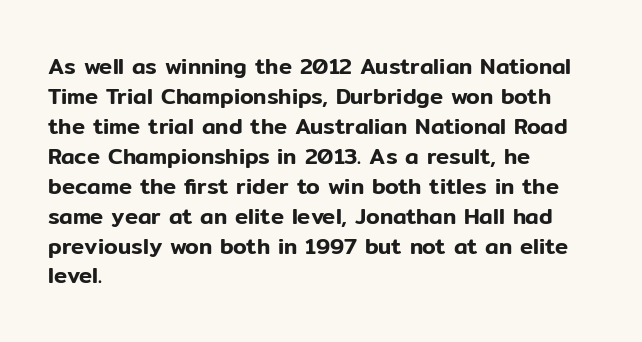
Decoration check: the copy has no underline. A roman cut, with each character standing at attention. The line-height multiplier appears to be the usual default. In CSS terms this would be text-align: left. Words appear dense and cohesive because spacing is normal.
